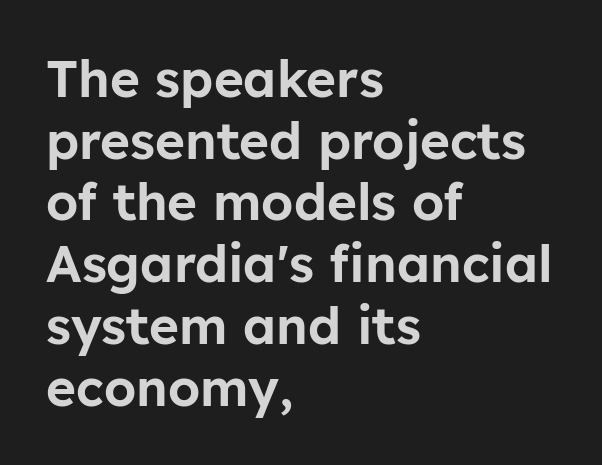
{"serif": "no", "italic": "no", "width": "normal", "stroke_contrast": "low", "x_height": "medium", "monospaced": "no", "underline": "no", "align": "left", "line_spacing_ratio": 1.21, "letter_spacing": "normal", "letter_spacing_em": 0.0, "glyph_px": 51}
